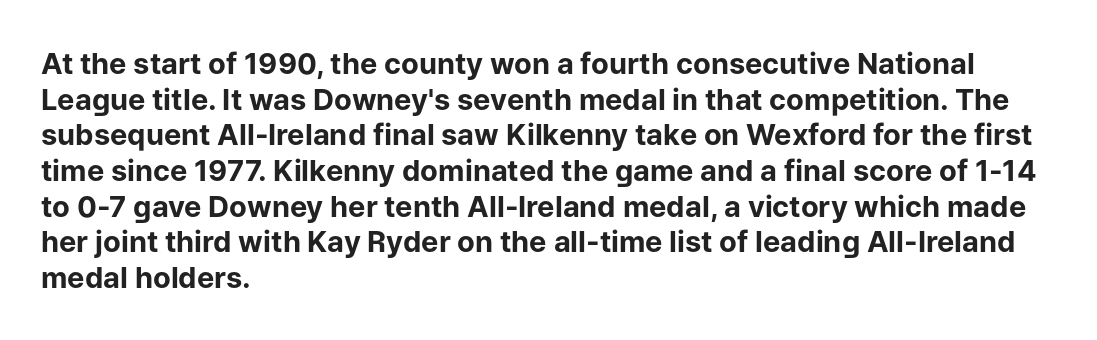
The image shows 29 px bold sans-serif type, upright; set left-aligned, line spacing 1.23x, normal letter spacing, not underlined; low stroke contrast and a medium x-height.
